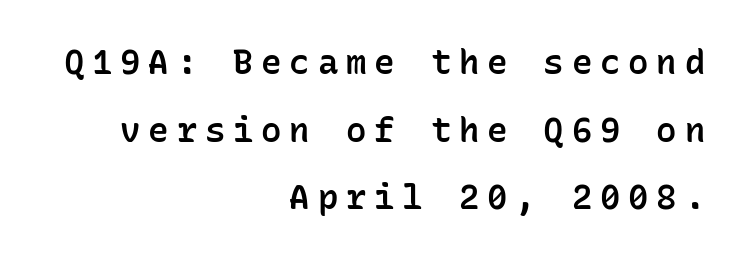
The image shows 34 px semibold sans-serif type, upright, monospaced; set right-aligned, loose line spacing (1.99x), unusually wide letter spacing (+0.23 em), not underlined; low stroke contrast and a medium x-height.
